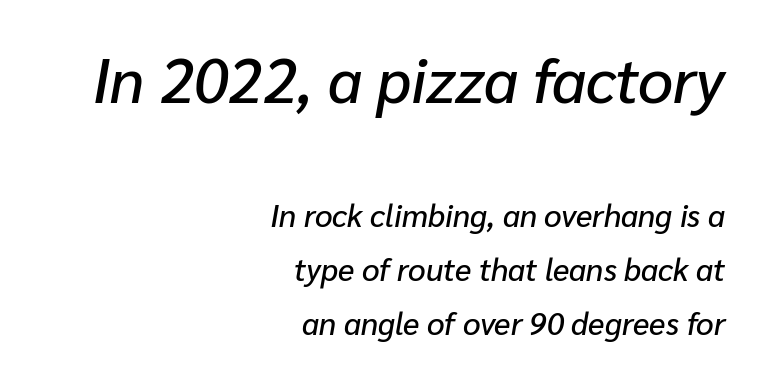
{"italic": "yes", "lean": "right", "slant_degrees": 10, "width": "normal", "stroke_contrast": "low", "x_height": "medium", "monospaced": "no", "underline": "no", "align": "right", "line_spacing_ratio": 1.74, "letter_spacing": "normal", "letter_spacing_em": 0.0, "larger_block": "first", "size_ratio": 2.0, "glyph_px": 62}
